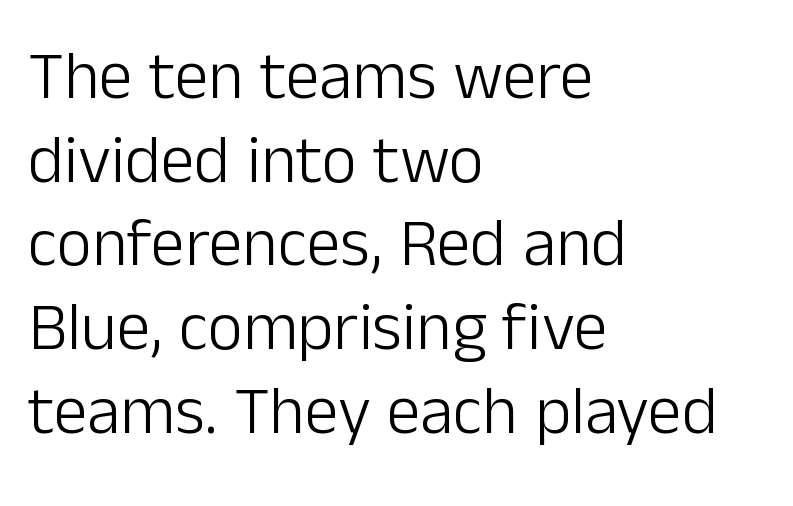
Q: Is the text bold? A: No.
Q: Is the text italic (slanted)? A: No, it is upright.
Q: Is the typeface a serif or a sans-serif typeface? A: Sans-serif.
Q: Is the text underlined? A: No.
Q: How is the paragraph aligned? A: Left-aligned.
Q: Is the spacing between letters normal or unusually wide? A: Normal.
Q: Width (condensed, normal, or wide)? A: Normal.
Q: Stroke contrast? A: Low.
Q: x-height? A: Medium.
Q: Monospaced? A: No.
